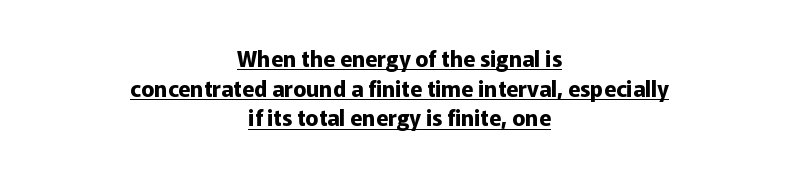
If you measured baseline to baseline, you'd find a middling distance. Students, observe the line beneath the letters — that is underlining. Heft: maximum for text — a bold. The passage shown has conventional tracking throughout. Vertical strokes here are truly vertical. Is the block centered? Yes — each line is placed symmetrically about the middle.
